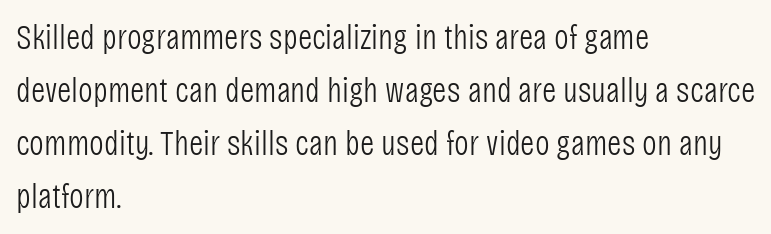
Do the letters lean? They stand straight. The passage shown is not underscored anywhere. These lines stack with their left ends in a neat column. Stems and bowls with no extra thickness — not bold. This sample has the flowing, uneven cadence of proportional lettering. Successive baselines arrive at the customary interval.
